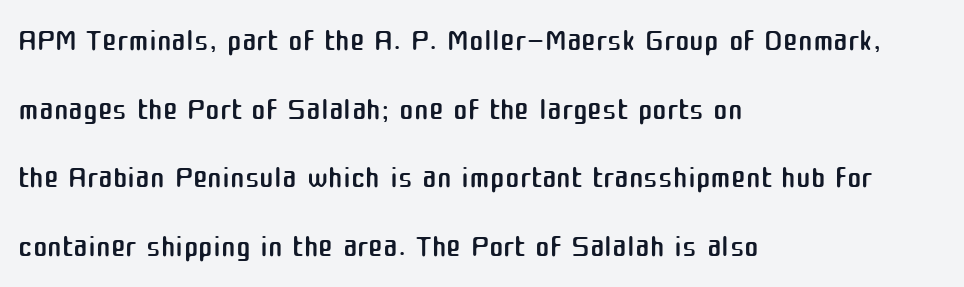
Horizontal bands of white between lines are of average thickness. Compared with a typical body face, this is equally light or lighter still. These lines were composed using upright roman letters. Nobody touched the tracking dial on this one. Compared with a centered layout, this one pins lines to the left instead. Spacing verdict: proportional, widths tailored to each character.
